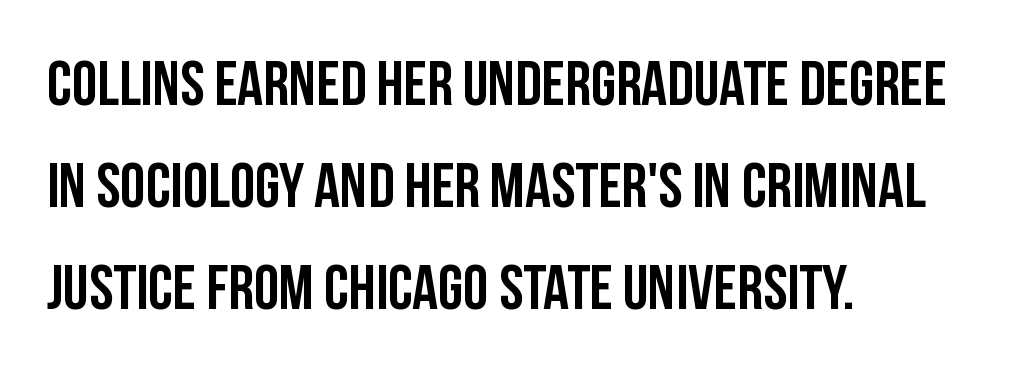
Q: Is the text italic (slanted)? A: No, it is upright.
Q: Is the typeface a serif or a sans-serif typeface? A: Sans-serif.
Q: Is the text underlined? A: No.
Q: How is the paragraph aligned? A: Left-aligned.
Q: Is the spacing between letters normal or unusually wide? A: Normal.
Q: Is the spacing between lines tight, normal or loose? A: Normal.
Q: Width (condensed, normal, or wide)? A: Condensed.
Q: Stroke contrast? A: Low.
Q: x-height? A: Large.
Q: Monospaced? A: No.
